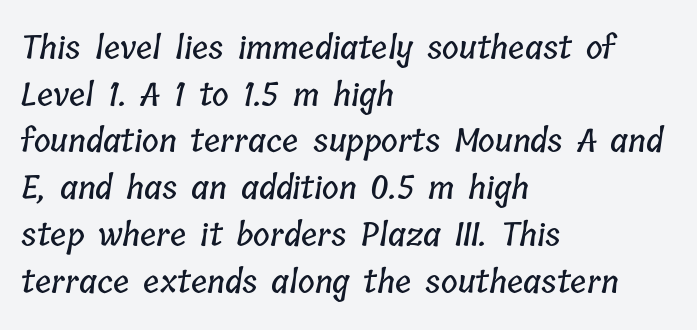
{"width": "condensed", "stroke_contrast": "low", "x_height": "medium", "monospaced": "no", "underline": "no", "align": "left", "line_spacing": "normal", "line_spacing_ratio": 1.46, "letter_spacing": "normal", "letter_spacing_em": 0.0, "glyph_px": 32}
